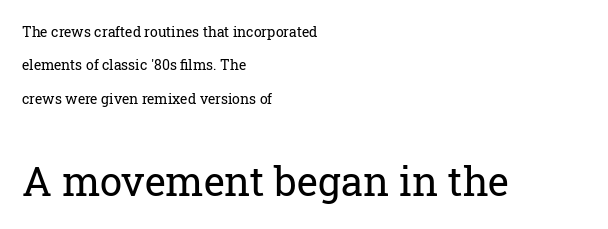
{"serif": "yes", "italic": "no", "bold": "no", "weight": "regular", "width": "normal", "stroke_contrast": "low", "x_height": "medium", "monospaced": "no", "underline": "no", "align": "left", "line_spacing": "loose", "line_spacing_ratio": 2.38, "letter_spacing": "normal", "letter_spacing_em": 0.0, "larger_block": "second", "size_ratio": 2.86, "glyph_px": 40}
